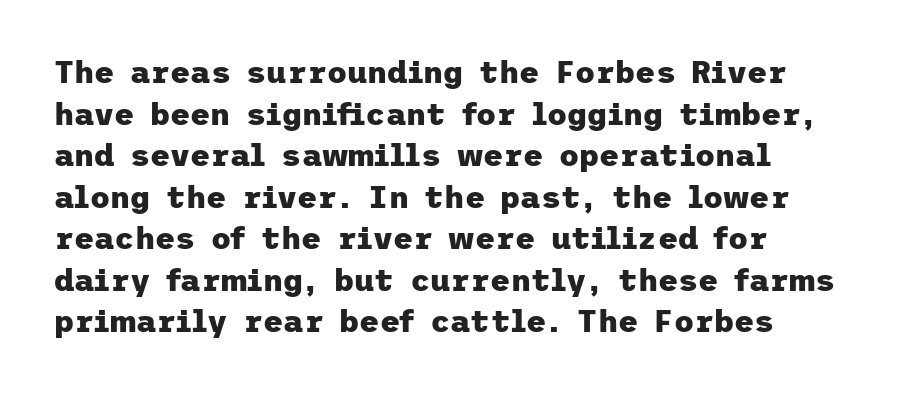
This block has exactly the height ordinary leading produces. The characters display no serif detailing; their extremities are plain. Has an underline been added? It has not. Vertical strokes here are truly vertical. Emphasis by weight is at full strength: bold. Observe the ordinary spacing: letters are neighbours, not strangers.
